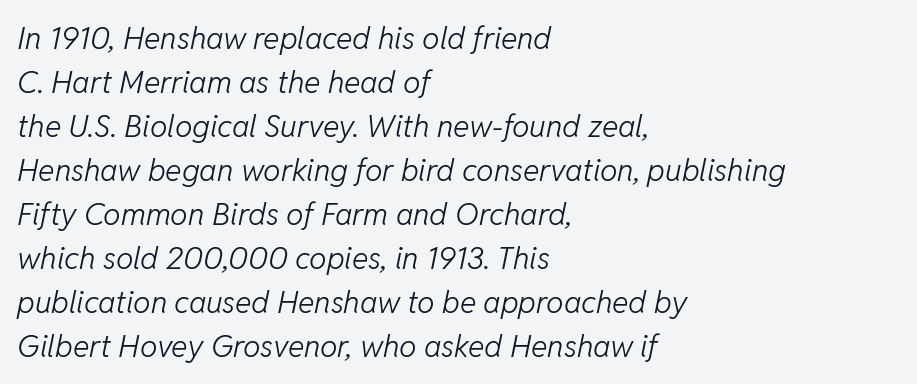
Leftover space on each line is placed entirely after the last word. Clear beneath every line of the passage. Stroke mass is kept to a normal reading level or below. Vertically, the passage feels balanced, rows spaced as you'd expect.
